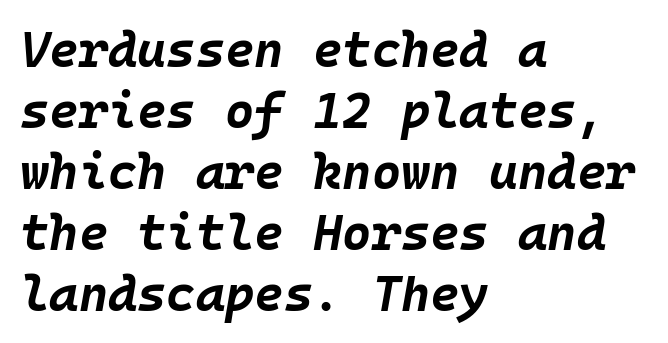
{"italic": "yes", "lean": "right", "slant_degrees": 10, "bold": "yes", "weight": "bold", "width": "normal", "stroke_contrast": "low", "x_height": "large", "monospaced": "yes", "underline": "no", "align": "left", "line_spacing_ratio": 1.22, "letter_spacing": "normal", "letter_spacing_em": 0.0, "glyph_px": 50}
